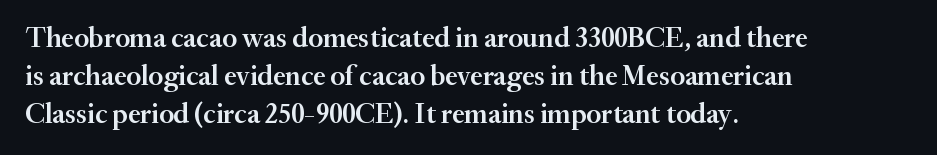
The image shows 28 px semibold serif type, upright; set left-aligned, normal line spacing (1.35x), normal letter spacing, not underlined; medium stroke contrast and a small x-height.
